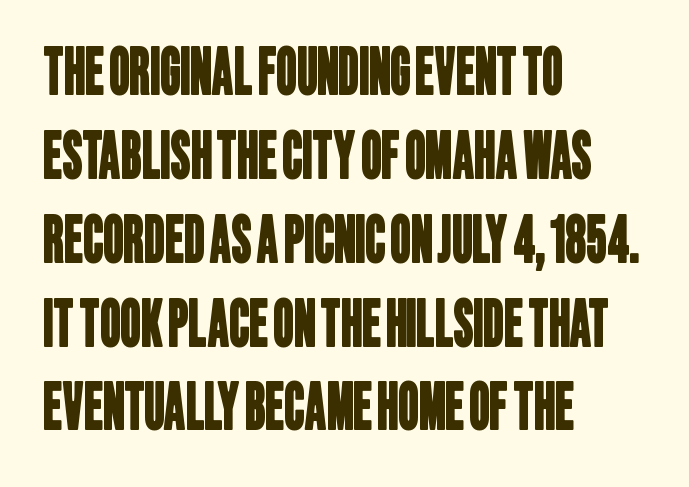
{"serif": "no", "width": "condensed", "stroke_contrast": "low", "x_height": "large", "monospaced": "no", "underline": "no", "align": "left", "line_spacing": "normal", "line_spacing_ratio": 1.31, "letter_spacing": "normal", "letter_spacing_em": 0.0, "glyph_px": 64}
